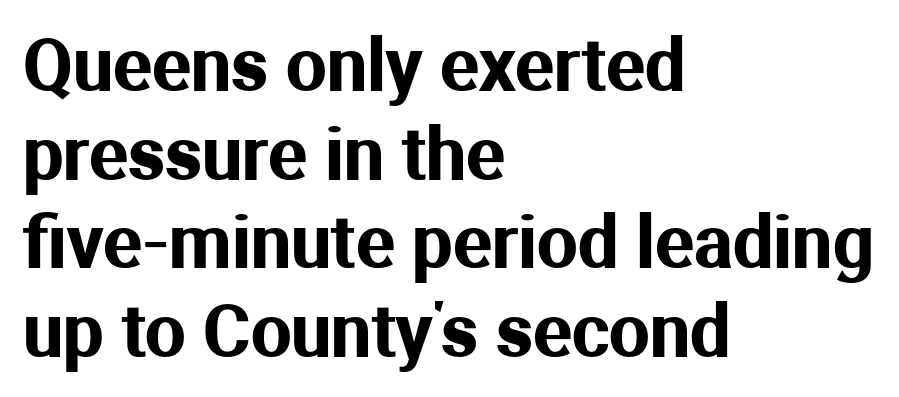
The image shows 72 px sans-serif type, upright; set left-aligned, line spacing 1.23x, normal letter spacing, not underlined; medium stroke contrast and a medium x-height.
